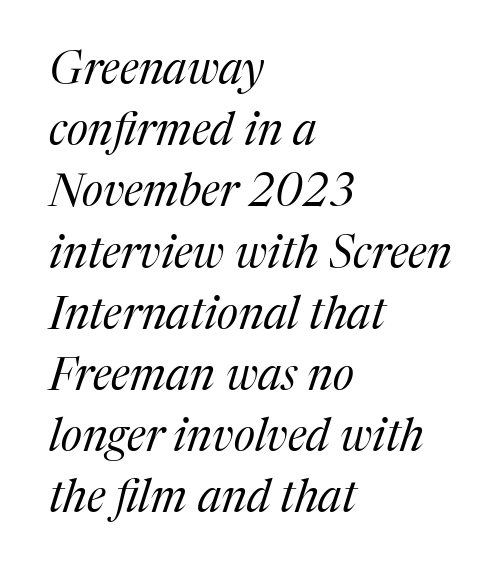
{"serif": "yes", "italic": "yes", "lean": "right", "slant_degrees": 17, "bold": "no", "weight": "regular", "width": "normal", "stroke_contrast": "medium", "x_height": "medium", "monospaced": "no", "underline": "no", "align": "left", "line_spacing": "normal", "line_spacing_ratio": 1.36, "letter_spacing": "normal", "letter_spacing_em": 0.0, "glyph_px": 45}
